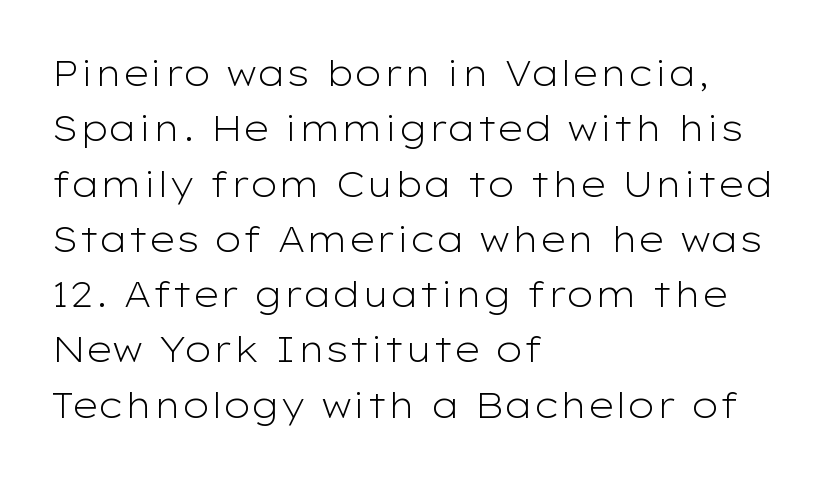
The designer left line spacing at the default. This sample has the flowing, uneven cadence of proportional lettering. Anything drawn beneath the words? Only blank space. Layout note: lines flush left.
